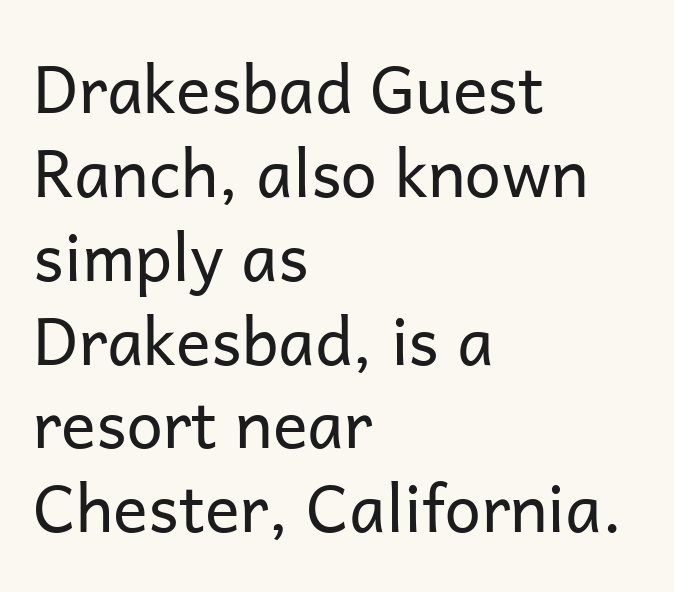
{"serif": "no", "italic": "no", "bold": "no", "weight": "regular", "width": "normal", "stroke_contrast": "low", "x_height": "medium", "monospaced": "no", "underline": "no", "align": "left", "line_spacing": "normal", "line_spacing_ratio": 1.29, "letter_spacing": "normal", "letter_spacing_em": 0.0, "glyph_px": 65}
